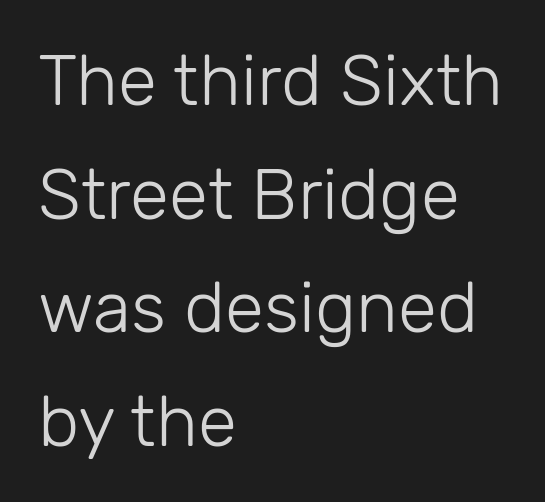
The image shows 71 px light sans-serif type, upright; set left-aligned, normal line spacing (1.6x), normal letter spacing, not underlined; low stroke contrast and a medium x-height.
